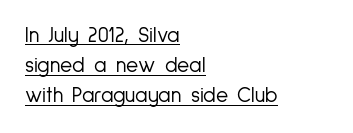
In CSS terms this would be text-align: left. Successive baselines arrive at the customary interval. Tracking value appears to be zero — textbook default spacing. The rendered words wear a rule along their underside. A typesetter would mark this as roman, not italic.
